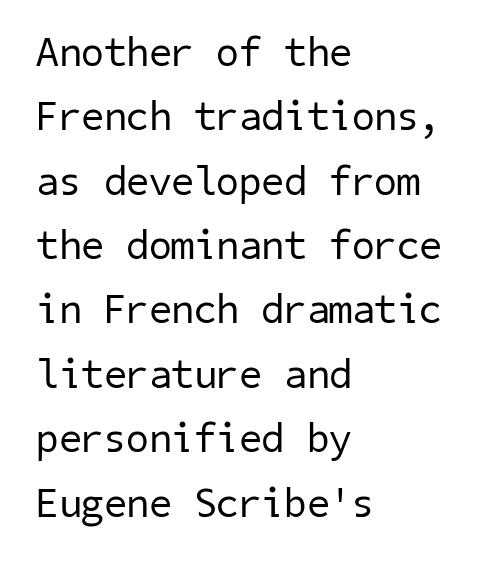
The image shows 41 px regular-weight sans-serif type; set left-aligned, normal line spacing (1.57x), normal letter spacing, not underlined; low stroke contrast and a medium x-height.
